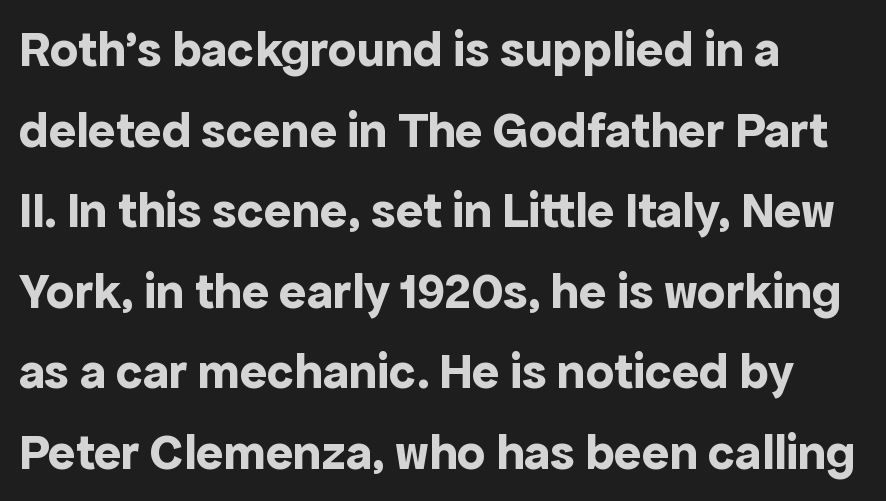
{"serif": "no", "italic": "no", "bold": "yes", "weight": "bold", "width": "normal", "x_height": "medium", "monospaced": "no", "underline": "no", "align": "left", "line_spacing": "normal", "line_spacing_ratio": 1.58, "letter_spacing": "normal", "letter_spacing_em": 0.0, "glyph_px": 51}
